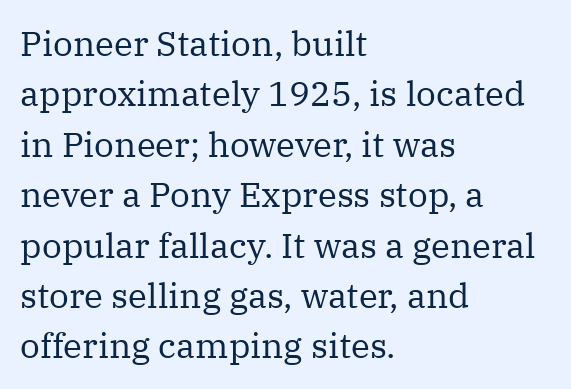
Is the block centered? No — it sits flush against the left margin. Between one letter and the next there's only the usual sliver of space. Compared with typical paragraphs, the rows here are spaced about the same. The cut favours lightness, reaching ordinary text weight at its darkest. A typesetter would call this proportional, since set widths differ per character. Underlining? Definitely not there.
